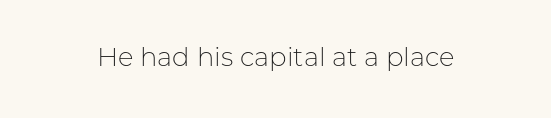
The image shows 26 px text type, upright; set normal letter spacing, not underlined.
